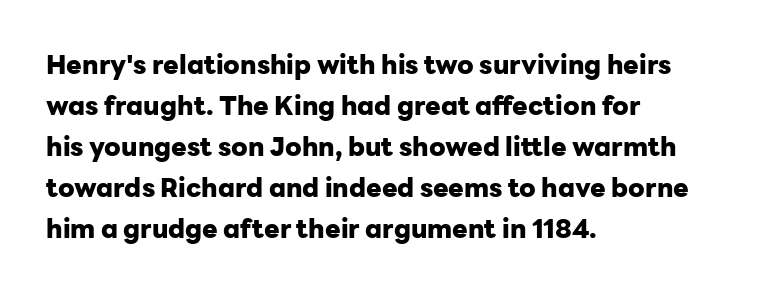
Q: Is the text bold? A: Yes.
Q: Is the text italic (slanted)? A: No, it is upright.
Q: Is the text underlined? A: No.
Q: How is the paragraph aligned? A: Left-aligned.
Q: Is the spacing between letters normal or unusually wide? A: Normal.
Q: Is the spacing between lines tight, normal or loose? A: Normal.
